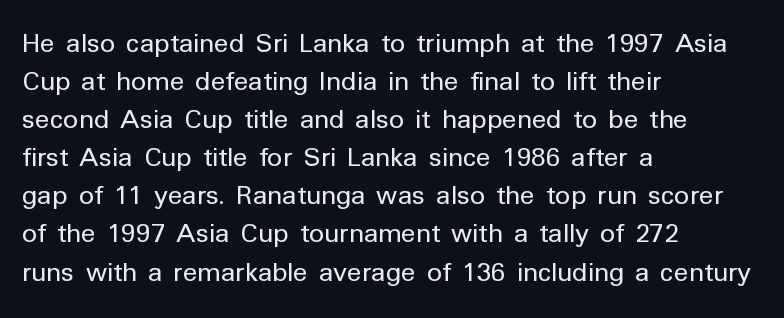
Q: Is the text bold? A: No.
Q: Is the text italic (slanted)? A: No, it is upright.
Q: Is the typeface a serif or a sans-serif typeface? A: Sans-serif.
Q: Is the text underlined? A: No.
Q: How is the paragraph aligned? A: Left-aligned.
Q: Is the spacing between letters normal or unusually wide? A: Normal.
Q: Is the spacing between lines tight, normal or loose? A: Normal.
Q: Width (condensed, normal, or wide)? A: Normal.
Q: Stroke contrast? A: Low.
Q: x-height? A: Medium.
Q: Monospaced? A: No.
